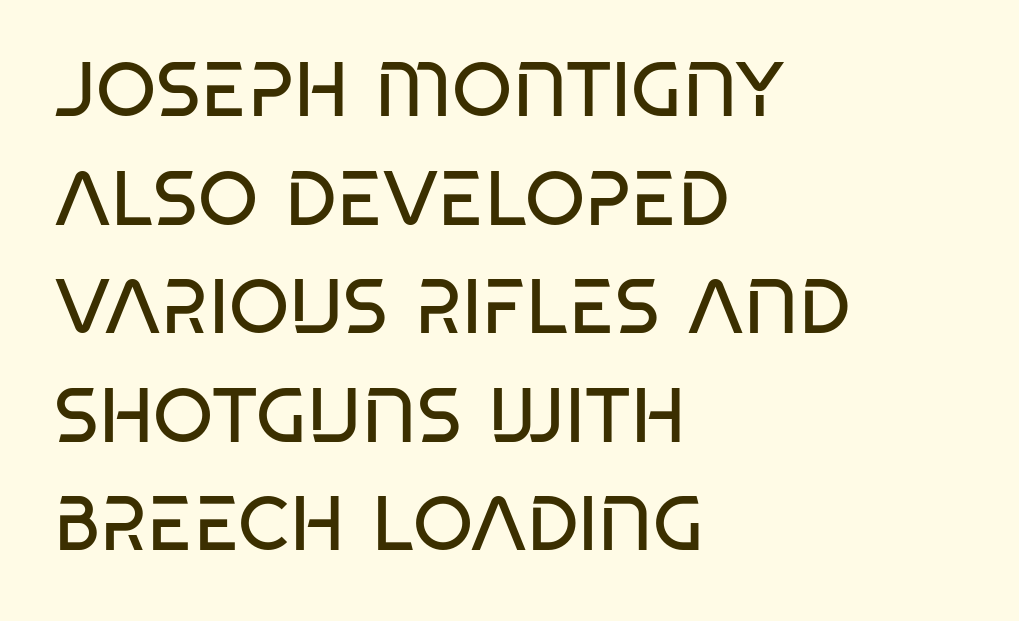
The image shows 77 px regular-weight, condensed sans-serif type; set left-aligned, normal line spacing (1.41x), normal letter spacing, not underlined; low stroke contrast and a large x-height.
